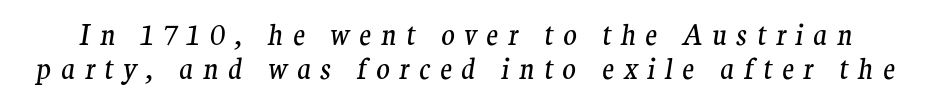
{"serif": "yes", "italic": "yes", "lean": "right", "slant_degrees": 9, "bold": "no", "weight": "regular", "width": "normal", "stroke_contrast": "medium", "x_height": "medium", "monospaced": "no", "underline": "no", "line_spacing_ratio": 1.22, "letter_spacing": "wide", "letter_spacing_em": 0.34, "glyph_px": 28}
